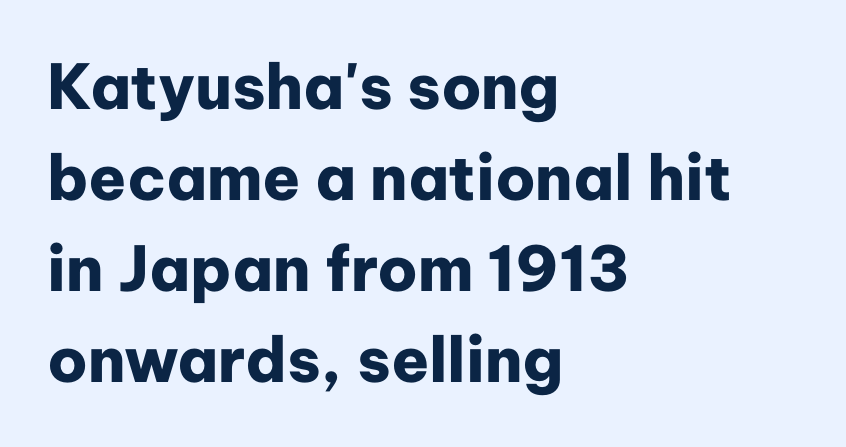
The image shows 62 px heavy sans-serif type, upright; set left-aligned, normal line spacing (1.47x), normal letter spacing, not underlined; low stroke contrast and a medium x-height.
